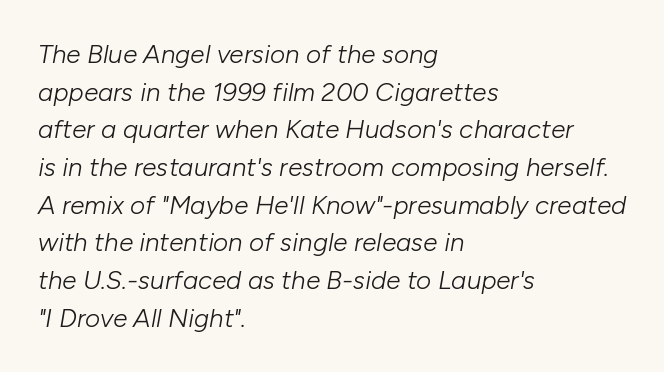
The passage shown has conventional tracking throughout. A typesetter would mark this as italic. Whoever set this chose a conventional vertical rhythm. Type without underlining. Line starts are locked; line ends wander. Think standard paragraph weight, or any step lighter than that.
